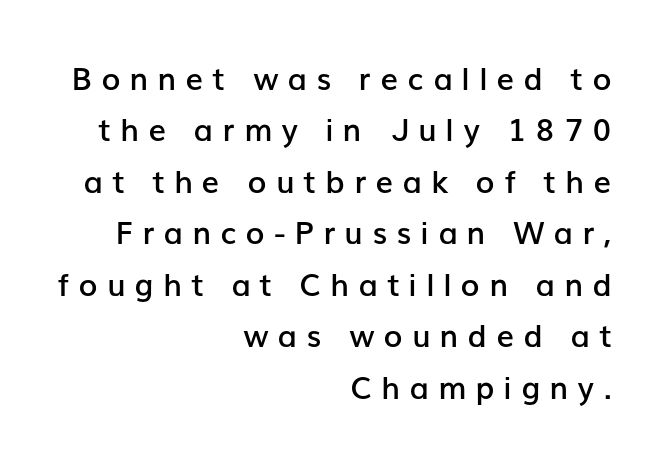
Q: Is the text bold? A: Semi-bold.
Q: Is the text italic (slanted)? A: No, it is upright.
Q: Is the typeface a serif or a sans-serif typeface? A: Sans-serif.
Q: Is the text underlined? A: No.
Q: How is the paragraph aligned? A: Right-aligned.
Q: Is the spacing between letters normal or unusually wide? A: Unusually wide.
Q: Is the spacing between lines tight, normal or loose? A: Normal.
Q: Width (condensed, normal, or wide)? A: Normal.
Q: Stroke contrast? A: Low.
Q: x-height? A: Medium.
Q: Monospaced? A: No.
